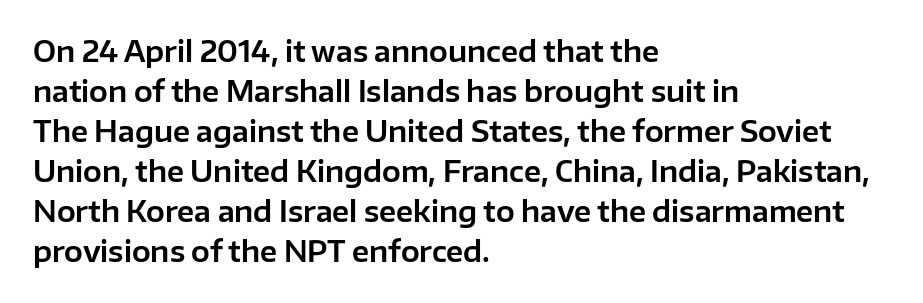
Note: no serifs on the glyphs. Looks like regular typesetting: each glyph gets only the width it needs. This rendering leaves character spacing at its baseline value. The gap between lines stays unmarked. No italicization has been applied; the sample stays upright. Vertical spacing — default.
